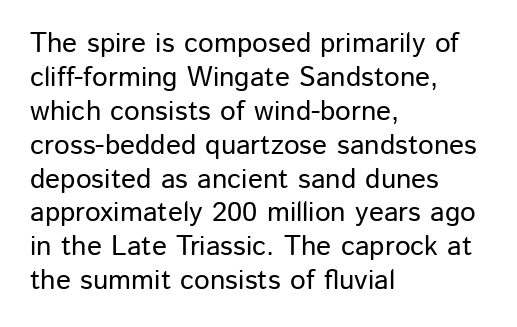
The image shows 28 px sans-serif type, upright; set left-aligned, line spacing 1.21x, normal letter spacing, not underlined; low stroke contrast and a medium x-height.
